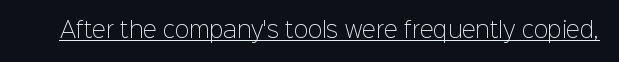
Italic: no, the glyphs are upright roman. You can see a thin bar hugging the bottom of the glyphs. Nothing heavy about these letters — not bold at all. Look at the tracking — it's just the regular setting, nothing added.
